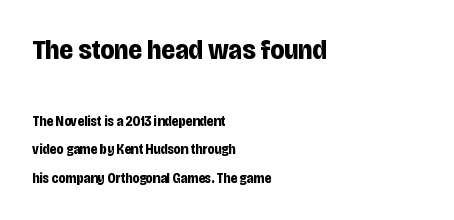
The image shows 28 px bold, condensed sans-serif type, upright; set left-aligned, loose line spacing (2.05x), normal letter spacing, not underlined; the first (top) block is 2.0x larger; low stroke contrast and a large x-height.
